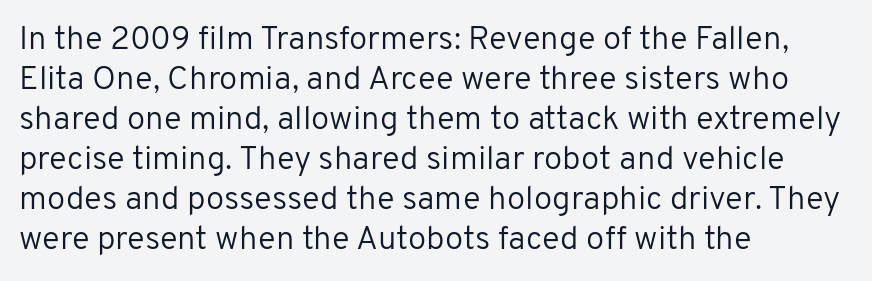
The image shows 33 px regular-weight sans-serif type, upright; set left-aligned, line spacing 1.21x, normal letter spacing, not underlined; low stroke contrast and a medium x-height.
